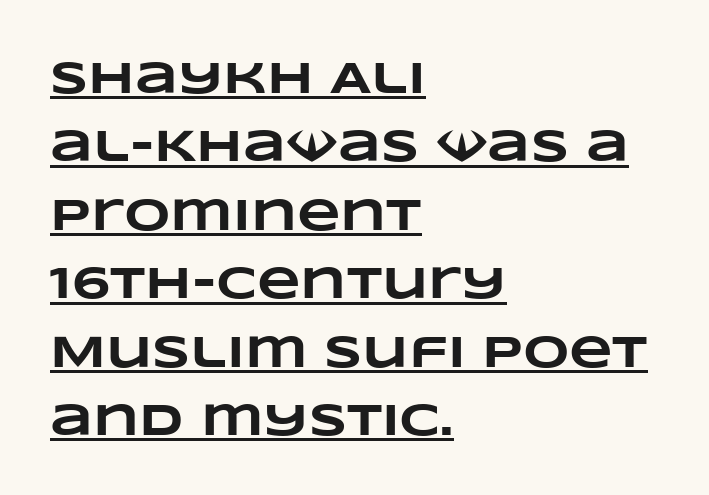
Q: Is the text bold? A: Yes.
Q: Is the text underlined? A: Yes.
Q: How is the paragraph aligned? A: Left-aligned.
Q: Is the spacing between letters normal or unusually wide? A: Normal.
Q: Is the spacing between lines tight, normal or loose? A: Normal.
Q: Width (condensed, normal, or wide)? A: Wide.
Q: Stroke contrast? A: Low.
Q: x-height? A: Large.
Q: Monospaced? A: No.
